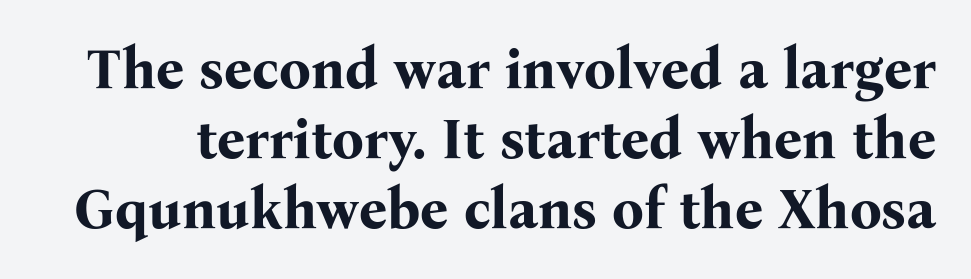
Q: Is the text bold? A: Yes.
Q: Is the text italic (slanted)? A: No, it is upright.
Q: Is the typeface a serif or a sans-serif typeface? A: Serif.
Q: Is the text underlined? A: No.
Q: Is the spacing between letters normal or unusually wide? A: Normal.
Q: Is the spacing between lines tight, normal or loose? A: Normal.
Q: Width (condensed, normal, or wide)? A: Normal.
Q: Stroke contrast? A: Medium.
Q: x-height? A: Medium.
Q: Monospaced? A: No.
